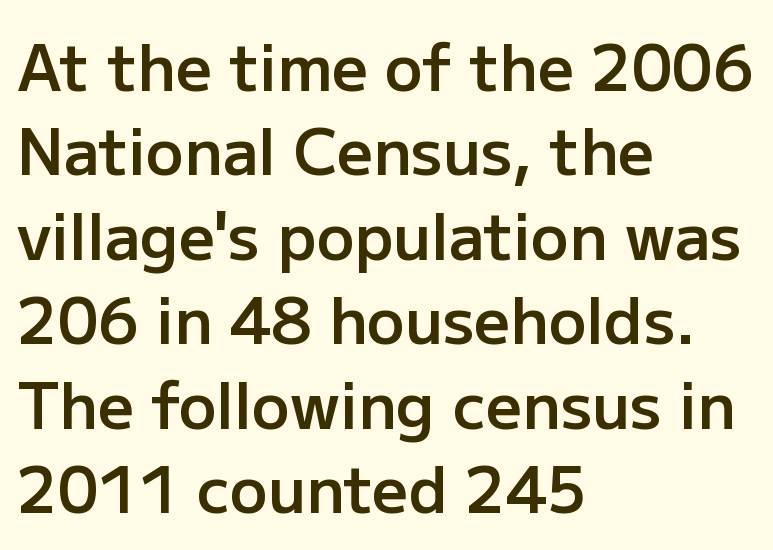
{"serif": "no", "italic": "no", "bold": "semi", "weight": "semibold", "width": "normal", "stroke_contrast": "low", "x_height": "medium", "monospaced": "no", "underline": "no", "align": "left", "line_spacing": "normal", "line_spacing_ratio": 1.34, "letter_spacing": "normal", "letter_spacing_em": 0.0, "glyph_px": 63}
